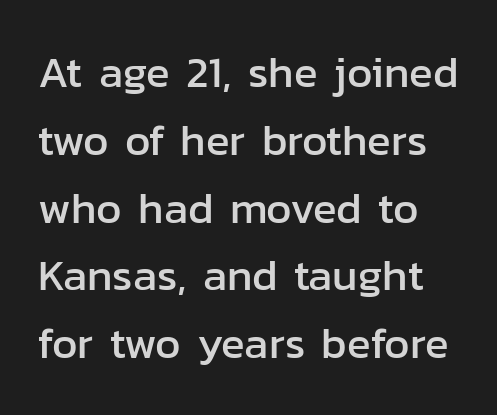
Q: Is the text italic (slanted)? A: No, it is upright.
Q: Is the typeface a serif or a sans-serif typeface? A: Sans-serif.
Q: Is the text underlined? A: No.
Q: Is the spacing between letters normal or unusually wide? A: Normal.
Q: Is the spacing between lines tight, normal or loose? A: Normal.
Q: Width (condensed, normal, or wide)? A: Normal.
Q: Stroke contrast? A: Low.
Q: x-height? A: Medium.
Q: Monospaced? A: No.
